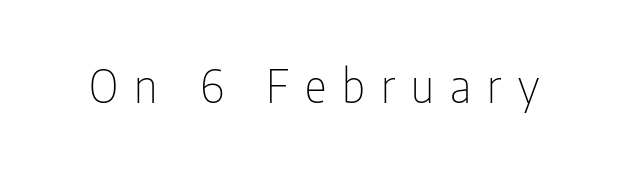
Words float on clear page, feet unadorned. Ink coverage per letter is moderate at most. These lines are rendered in a variable-pitch font. Compared with typical body copy, the letter spacing here is much looser.
